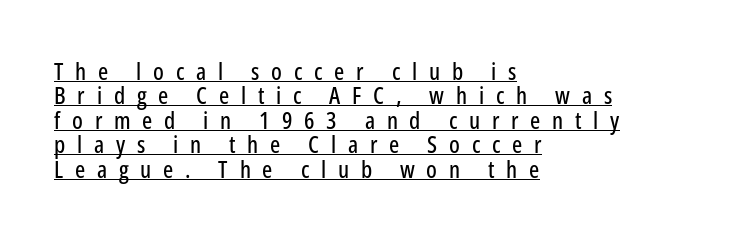
Q: Is the text italic (slanted)? A: No, it is upright.
Q: Is the text underlined? A: Yes.
Q: How is the paragraph aligned? A: Left-aligned.
Q: Is the spacing between letters normal or unusually wide? A: Unusually wide.
Q: Is the spacing between lines tight, normal or loose? A: Tight.
